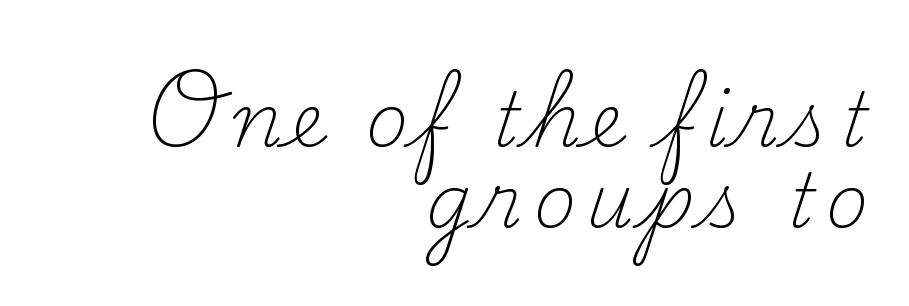
Proportional: the letters do not fall into vertical columns. Very little white space separates one row of letters from the next. Bold? No — there's no thickening of the strokes.
